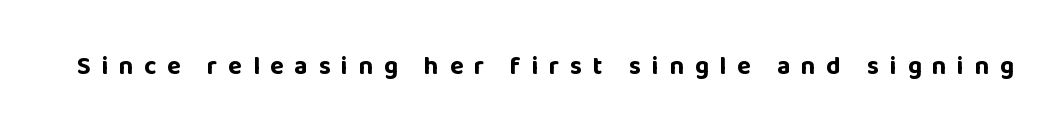
Q: Is the text bold? A: Yes.
Q: Is the text italic (slanted)? A: No, it is upright.
Q: Is the text underlined? A: No.
Q: Is the spacing between letters normal or unusually wide? A: Unusually wide.
